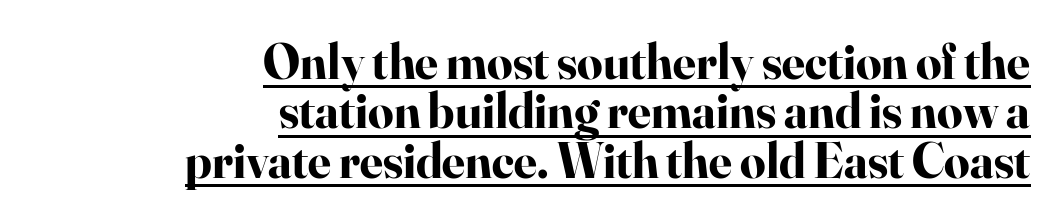
Q: Is the text bold? A: Yes.
Q: Is the text italic (slanted)? A: No, it is upright.
Q: Is the typeface a serif or a sans-serif typeface? A: Serif.
Q: Is the text underlined? A: Yes.
Q: How is the paragraph aligned? A: Right-aligned.
Q: Is the spacing between letters normal or unusually wide? A: Normal.
Q: Is the spacing between lines tight, normal or loose? A: Tight.
Q: Width (condensed, normal, or wide)? A: Normal.
Q: Stroke contrast? A: High.
Q: x-height? A: Small.
Q: Monospaced? A: No.
